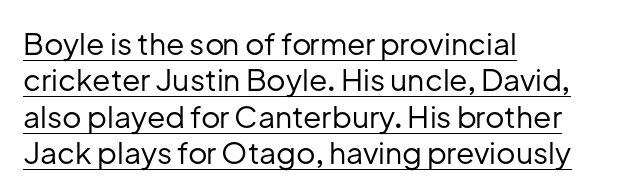
Quick note: underline on. You could call the tracking neutral — neither tight nor loose. These lines stack with their left ends in a neat column. The letters advance in unequal steps, a hallmark of proportional type. I'd call this a sans setting — the letters go barefoot. Does the lettering tilt? It doesn't — this is upright.
